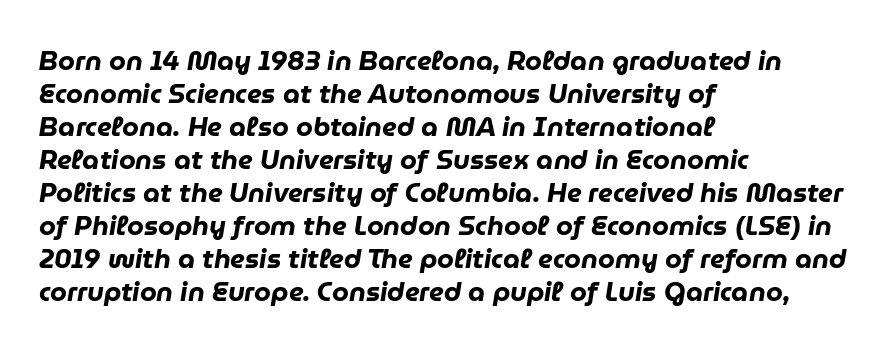
The image shows 27 px bold type, italic (leaning right); set left-aligned, line spacing 1.22x, normal letter spacing, not underlined.
